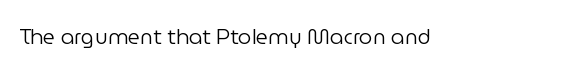
Q: Is the text bold? A: No.
Q: Is the text italic (slanted)? A: No, it is upright.
Q: Is the text underlined? A: No.
Q: Is the spacing between letters normal or unusually wide? A: Normal.
